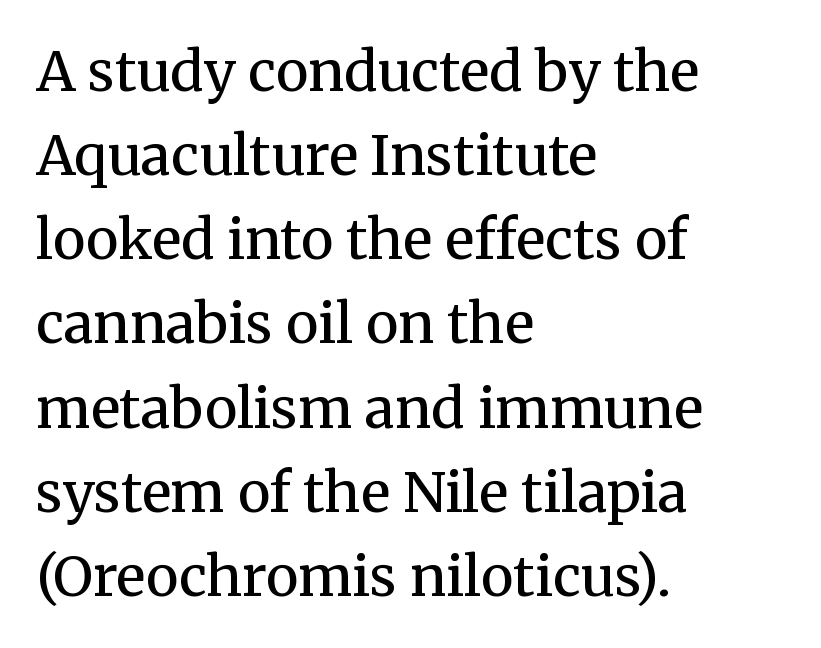
The image shows 55 px regular-weight serif type, upright; set left-aligned, normal line spacing (1.53x), normal letter spacing, not underlined; medium stroke contrast and a medium x-height.
